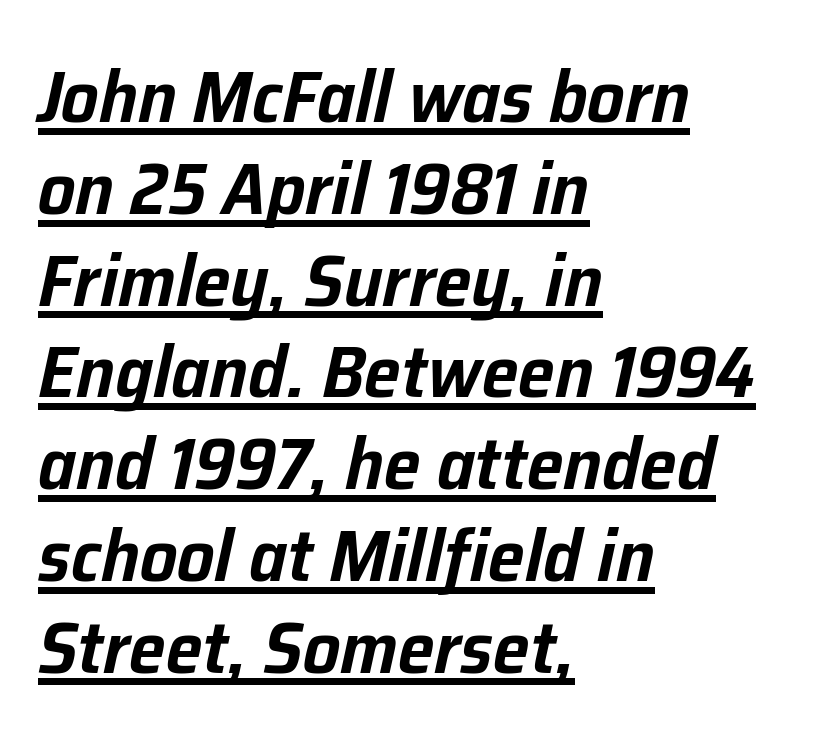
The whole block is typeset with a tilt. These lines are rendered in a variable-pitch font. Horizontal alignment here is leftward, the default for most running prose. The typesetter has applied underlining to the passage shown. Does extra space separate the letters? No, they use regular spacing.
